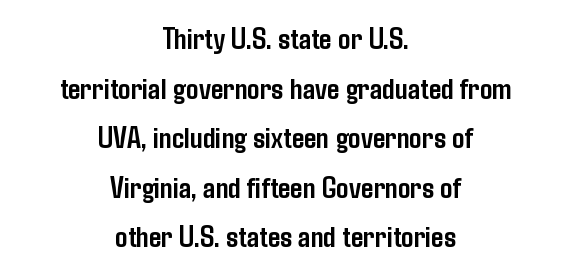
{"serif": "no", "italic": "no", "bold": "yes", "weight": "semibold", "width": "condensed", "stroke_contrast": "low", "x_height": "medium", "monospaced": "no", "underline": "no", "align": "center", "line_spacing": "normal", "line_spacing_ratio": 1.6, "letter_spacing": "normal", "letter_spacing_em": 0.0, "glyph_px": 31}
